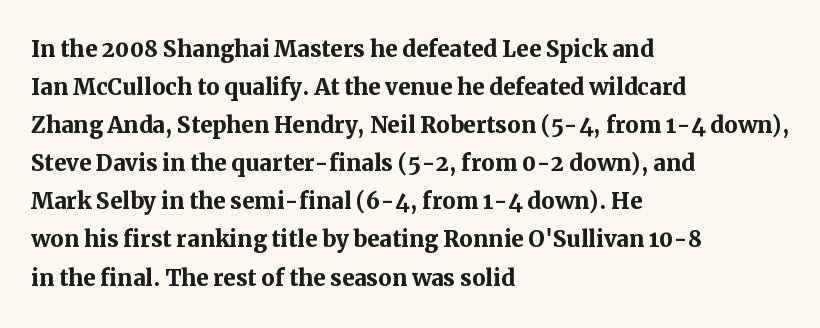
Unlike italic type, these characters show no tilt at all. Vertical spacing — default. Caption: standard tracking, unaltered. Think of a printed novel: that variable character pitch is what you see here.
